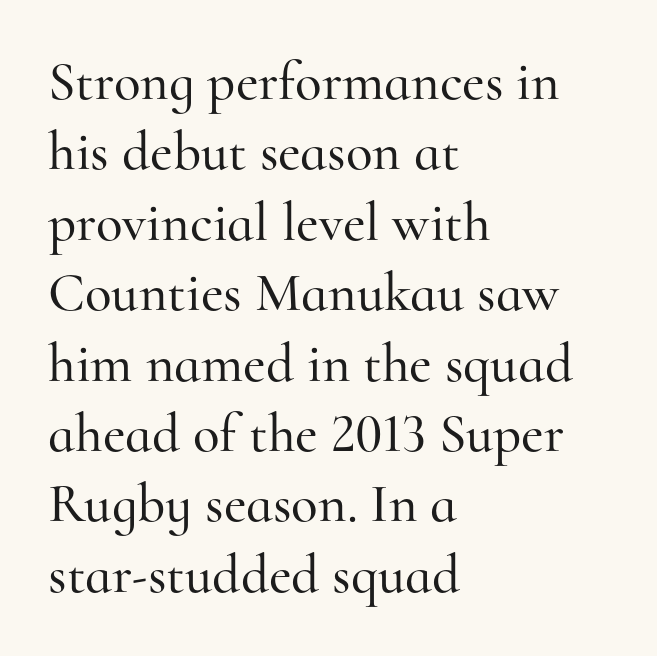
The image shows 55 px serif type, upright; set left-aligned, normal line spacing (1.28x), normal letter spacing, not underlined; high stroke contrast and a small x-height.
